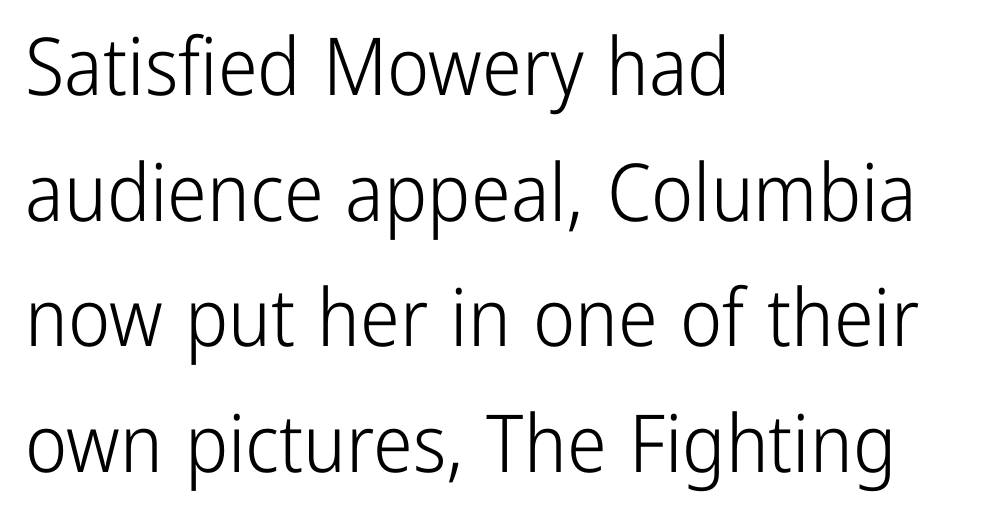
{"serif": "no", "italic": "no", "bold": "no", "weight": "light", "width": "condensed", "stroke_contrast": "low", "x_height": "medium", "monospaced": "no", "underline": "no", "align": "left", "line_spacing": "normal", "line_spacing_ratio": 1.57, "letter_spacing": "normal", "letter_spacing_em": 0.0, "glyph_px": 80}
